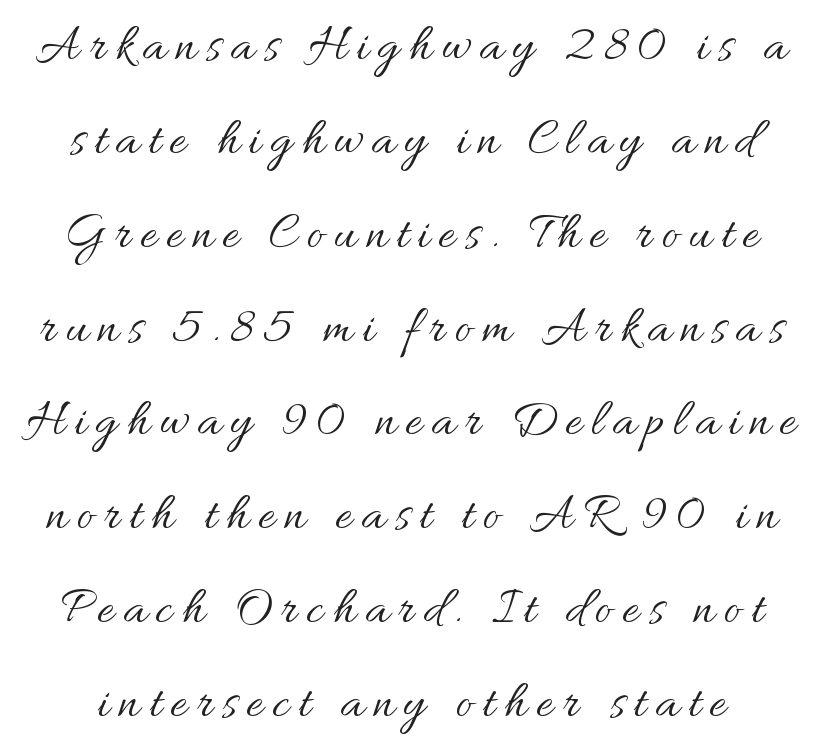
The image shows 51 px regular-weight type; set line spacing 1.84x, not underlined; medium stroke contrast and a small x-height.
